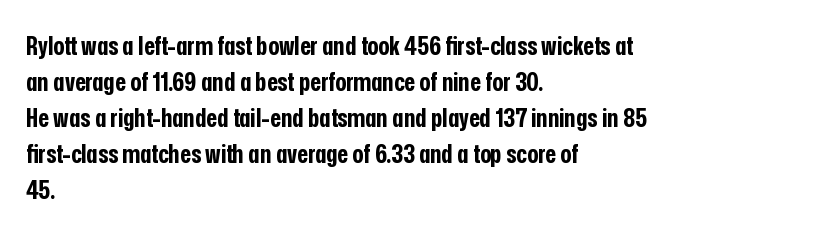
The image shows 26 px bold type, upright; set left-aligned, normal line spacing (1.38x), normal letter spacing, not underlined.
